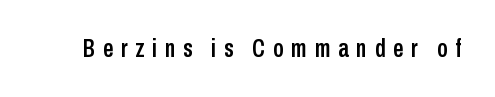
Plain, unruled lines of type. Characters follow at a spacing far wider than the type designer built in. Notice how the stems are strictly vertical — no italics here.
